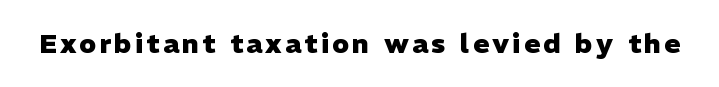
The lettering holds an erect, upright posture throughout. Check the space under the baseline: it is left empty. Does the weight exceed regular? Yes, all the way to bold.
